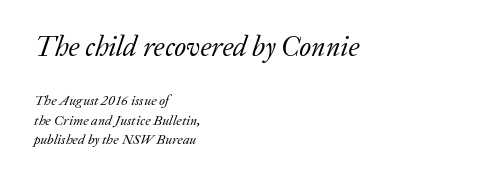
The image shows 28 px regular-weight serif type, italic (leaning right); set left-aligned, normal line spacing (1.36x), normal letter spacing, not underlined; the first (top) block is 2.0x larger; low stroke contrast and a medium x-height.
